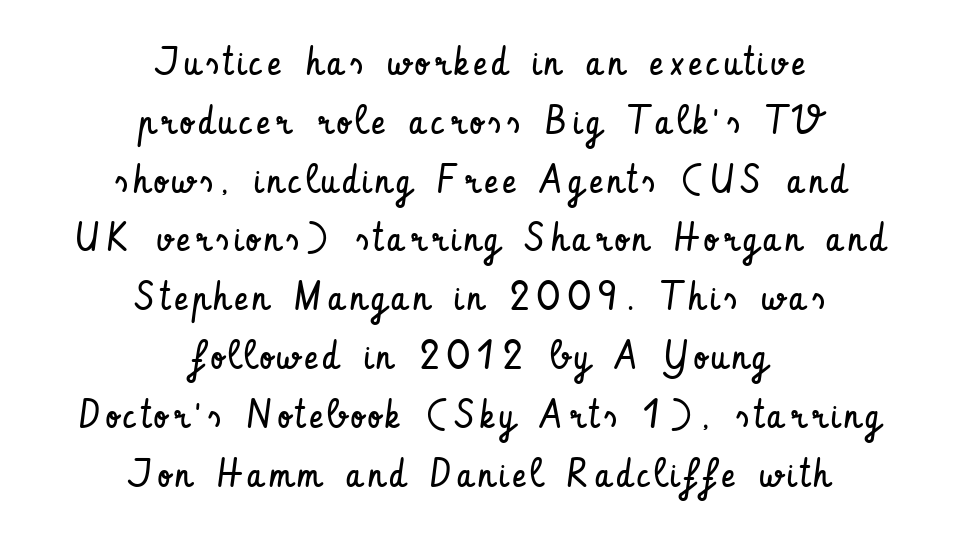
To sum up the face: it is a sans, with no serifs. A roman cut, with each character standing at attention. One glance says typical: line gaps are just what's usual. Anything drawn beneath the words? Only blank space. Caption: multi-line text, centered on the measure. Do the characters align in a grid? No, the font is proportional.
